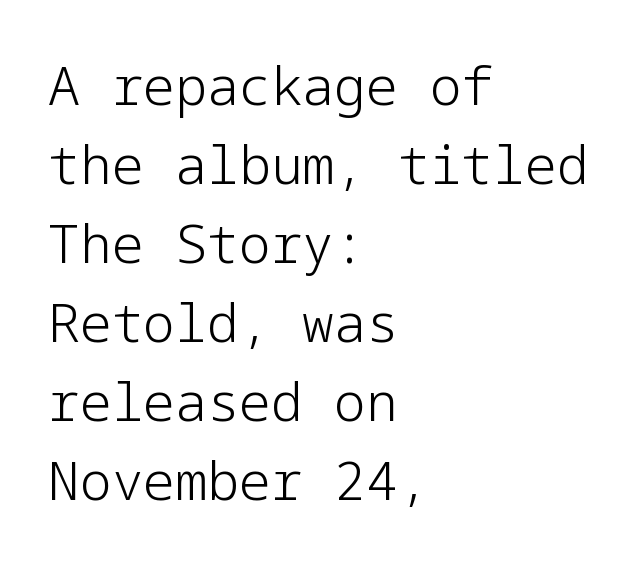
The image shows 53 px light sans-serif type, upright; set left-aligned, normal line spacing (1.49x), normal letter spacing, not underlined; low stroke contrast and a medium x-height.
